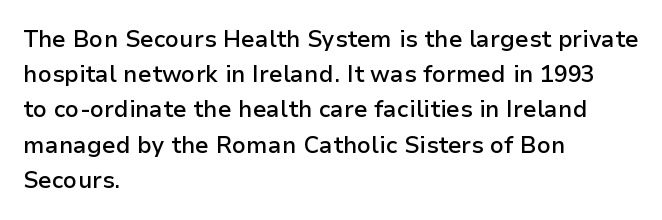
The image shows 23 px text type, upright; set left-aligned, normal line spacing (1.53x), normal letter spacing, not underlined.
